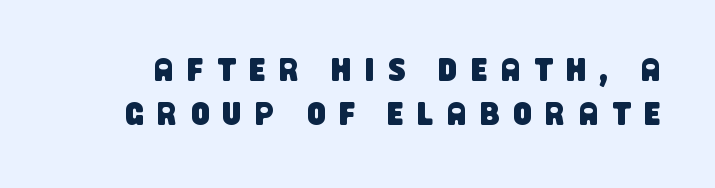
The line texture is sparse and dotted thanks to wide tracking. Horizontal bands of white between lines are of average thickness. To sum up the face: it is a sans, with no serifs. Nobody drew a line under any word here. Varying glyph widths throughout — classic text-font behaviour.
